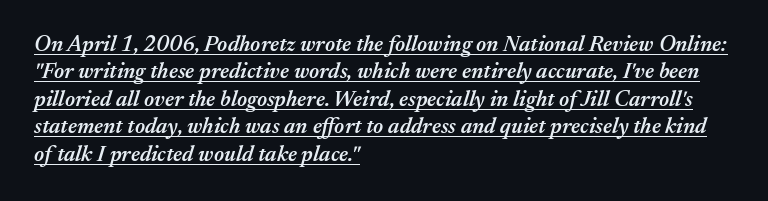
Students, note that the glyphs here touch the page at normal intervals. The leading is moderate, giving the passage an even texture. Has an underline been added? It has. Style check: oblique. These lines are set flush left with a ragged right edge. Notice the strokes are somewhat thickened but not fully heavy: this is a semibold.
